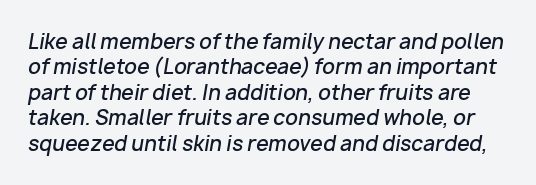
The image shows 20 px text type, italic (leaning right); set normal line spacing (1.27x), normal letter spacing, not underlined.
